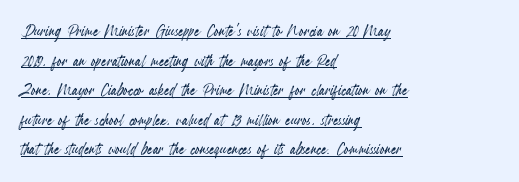
Q: Is the text italic (slanted)? A: Yes.
Q: Is the text underlined? A: Yes.
Q: How is the paragraph aligned? A: Left-aligned.
Q: Is the spacing between letters normal or unusually wide? A: Normal.
Q: Is the spacing between lines tight, normal or loose? A: Normal.
